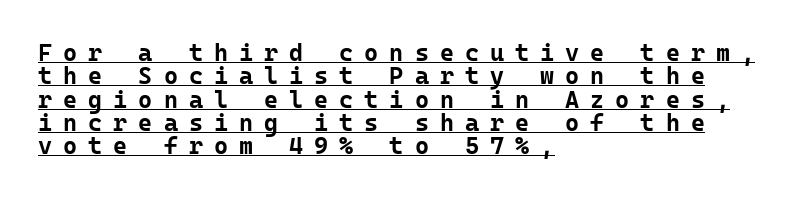
Ordinary non-slanted type is in use. Bold? Absolutely — the strokes are thick and heavy. The vertical gap from one line to the next is small. Each word looks stretched out because of the extra space between its letters. Students, observe the line beneath the letters — that is underlining.
